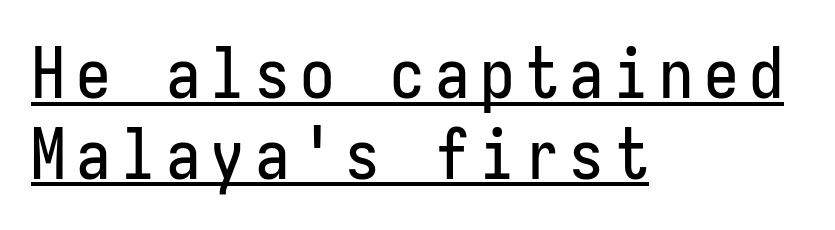
The image shows 69 px condensed sans-serif type, upright, monospaced; set left-aligned, line spacing 1.17x, underlined; low stroke contrast and a medium x-height.
